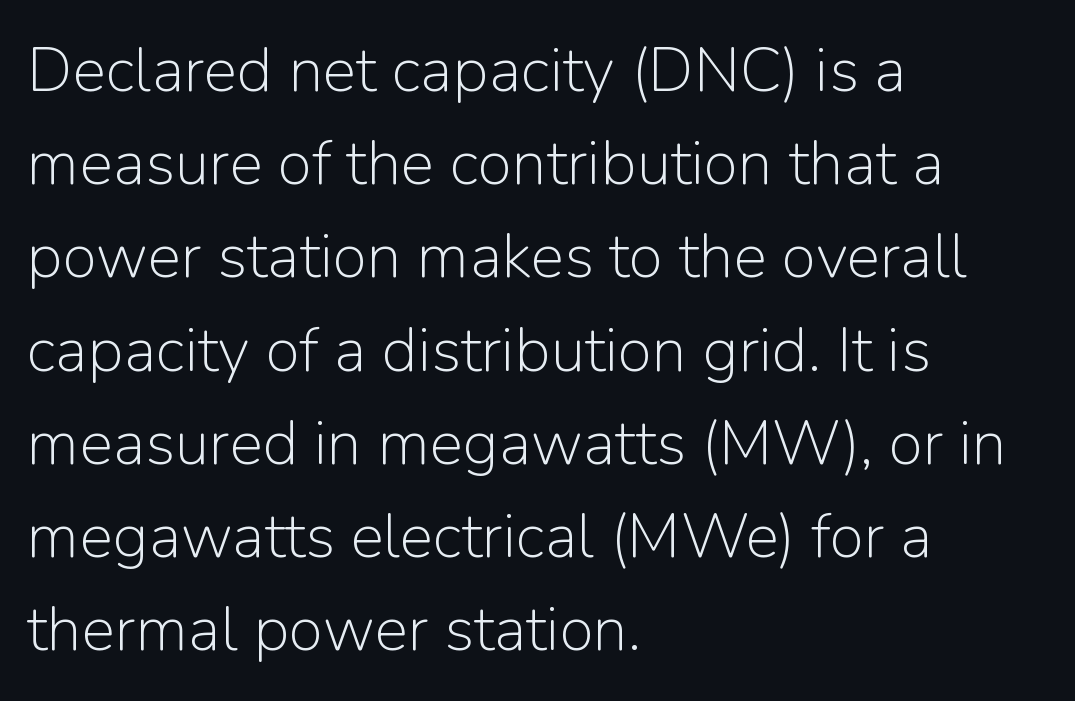
The font family rendered here belongs to the sans-serif group. Line starts are locked; line ends wander. Each stroke keeps to a modest, everyday thickness or less. The zone under the glyphs is completely vacant. The face used here is proportionally spaced, like ordinary book or web type. Characters remain perfectly vertical along every line.
